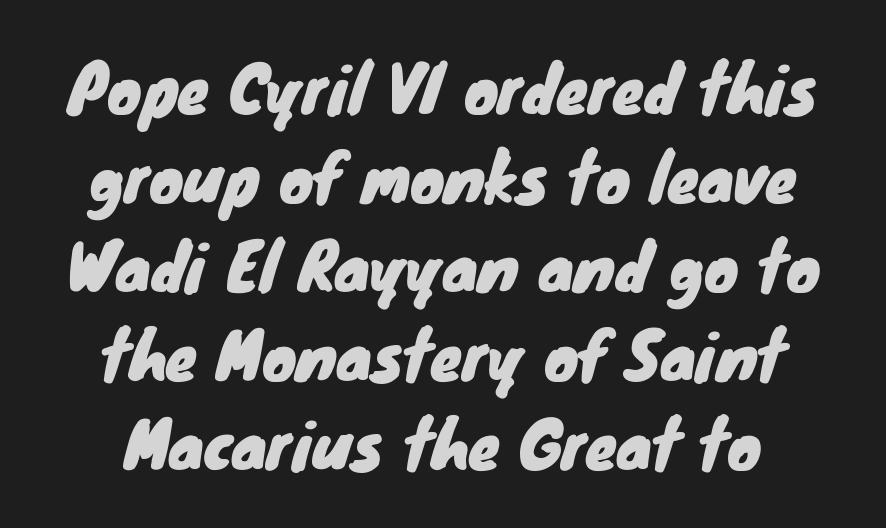
Students, observe: this is what conventionally led text looks like. The typeface chosen for these lines omits serifs. Only glyphs here, with clear space below each row. Is this a fixed-width face? No — the glyphs have proportional, varying widths.
